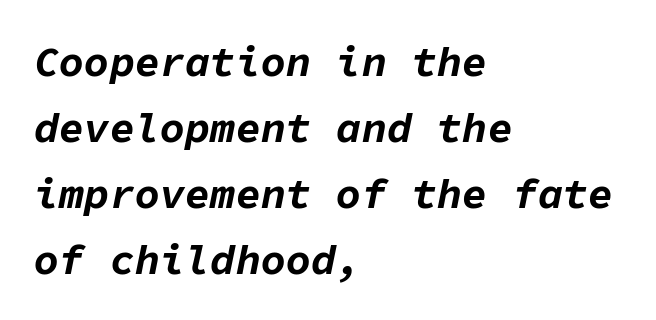
{"italic": "yes", "lean": "right", "slant_degrees": 11, "bold": "yes", "weight": "bold", "width": "normal", "stroke_contrast": "low", "x_height": "medium", "monospaced": "yes", "underline": "no", "align": "left", "line_spacing": "normal", "line_spacing_ratio": 1.57, "letter_spacing": "normal", "letter_spacing_em": 0.0, "glyph_px": 42}
